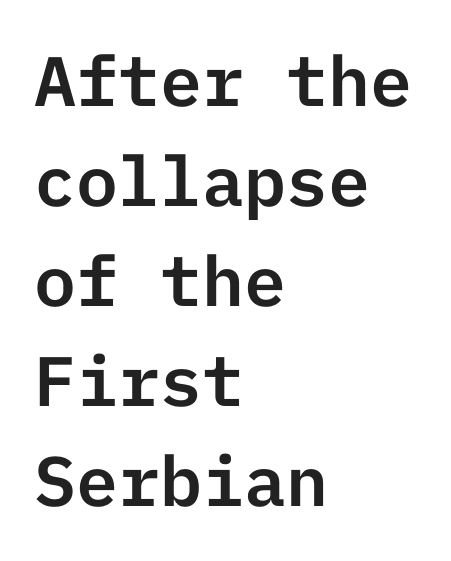
Successive baselines arrive at the customary interval. Italic? Not at all — the glyphs are vertical. These lines stack with their left ends in a neat column. Serif or sans? Sans — the stroke terminals are bare. Clear beneath every line of the passage.
